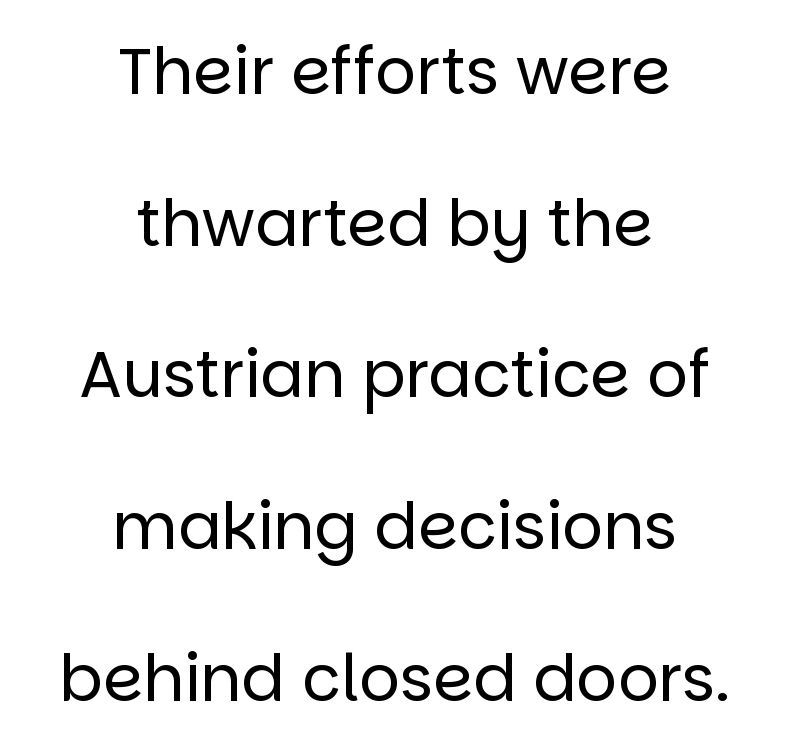
Q: Is the text bold? A: No.
Q: Is the text italic (slanted)? A: No, it is upright.
Q: Is the typeface a serif or a sans-serif typeface? A: Sans-serif.
Q: Is the text underlined? A: No.
Q: How is the paragraph aligned? A: Centered.
Q: Is the spacing between letters normal or unusually wide? A: Normal.
Q: Is the spacing between lines tight, normal or loose? A: Loose.
Q: Width (condensed, normal, or wide)? A: Normal.
Q: Stroke contrast? A: Low.
Q: x-height? A: Large.
Q: Monospaced? A: No.
